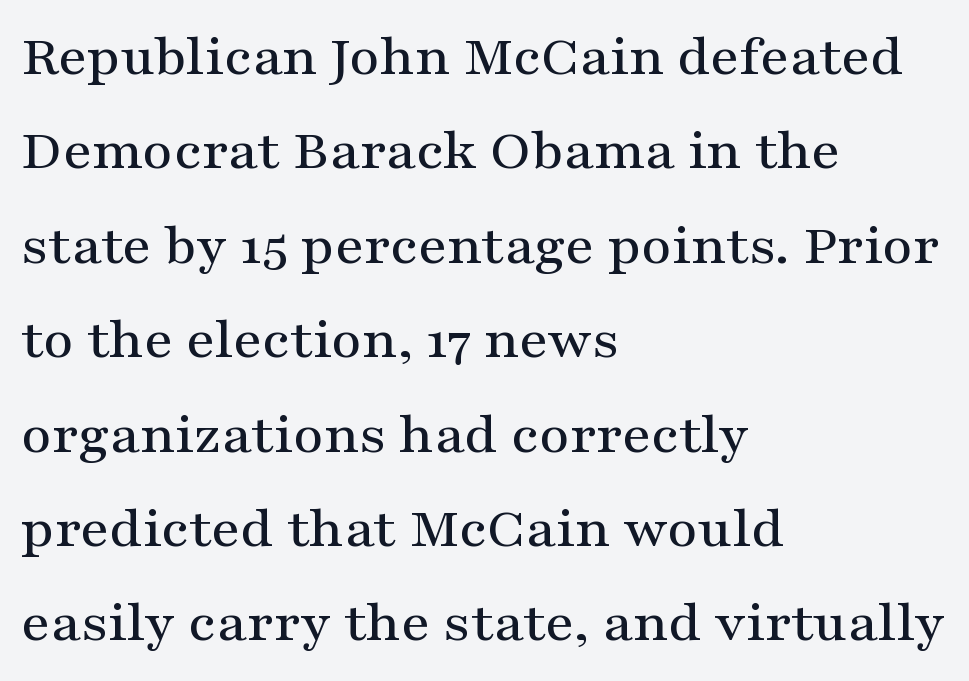
Q: Is the text italic (slanted)? A: No, it is upright.
Q: Is the typeface a serif or a sans-serif typeface? A: Serif.
Q: Is the text underlined? A: No.
Q: How is the paragraph aligned? A: Left-aligned.
Q: Is the spacing between letters normal or unusually wide? A: Normal.
Q: Is the spacing between lines tight, normal or loose? A: Normal.
Q: Width (condensed, normal, or wide)? A: Wide.
Q: Stroke contrast? A: Medium.
Q: x-height? A: Medium.
Q: Monospaced? A: No.
